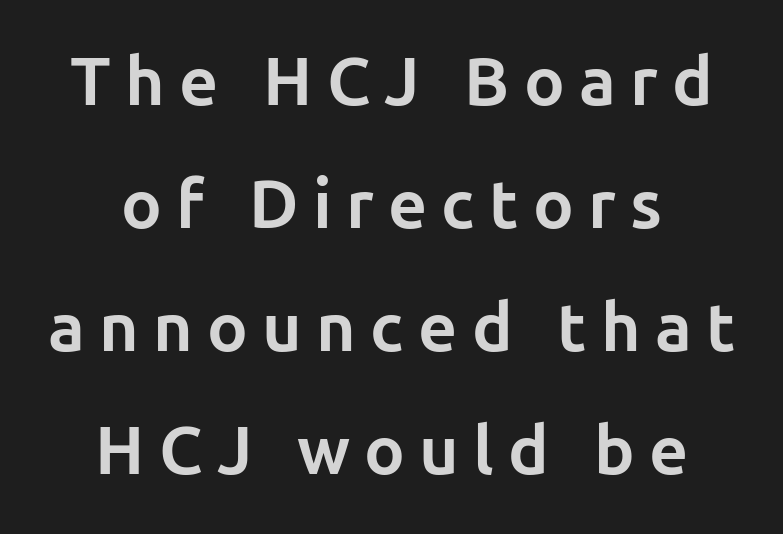
The image shows 68 px bold sans-serif type, upright; set centered, line spacing 1.81x, unusually wide letter spacing (+0.21 em), not underlined; low stroke contrast and a medium x-height.
